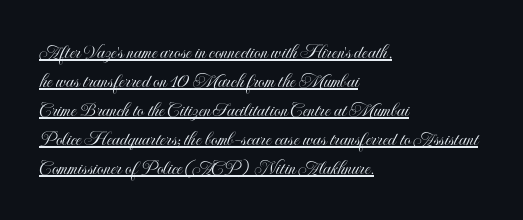
{"underline": "yes", "align": "left", "line_spacing": "normal", "line_spacing_ratio": 1.38, "letter_spacing": "normal", "letter_spacing_em": 0.0, "glyph_px": 21}
